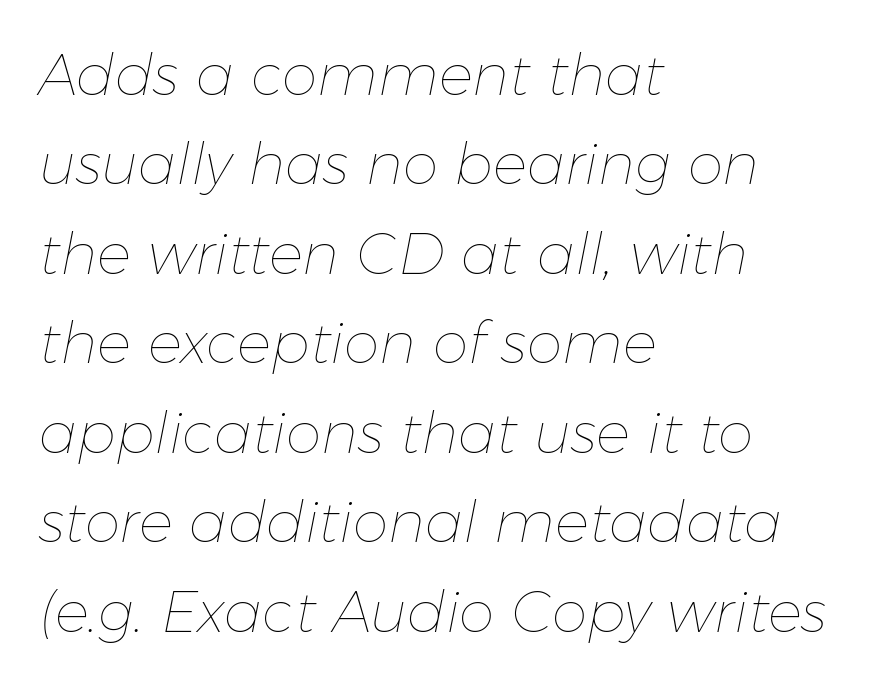
The letters advance in unequal steps, a hallmark of proportional type. Is the type slanted? Yes — the strokes lean at a clear angle. Words appear dense and cohesive because spacing is normal. Leading matches the norm, producing a regular column.
